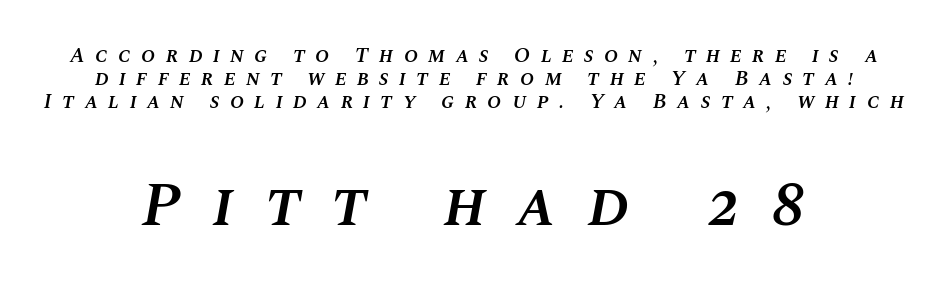
Glyph-to-glyph distance is far greater than everyday printed text. Is this a fixed-width face? No — the glyphs have proportional, varying widths. This rendering features lettering with no underline. The passage shown begins with its smaller block and ends with its larger one. Heft: intermediate — a semibold. The setting favours the middle, as headings and verse often do.
